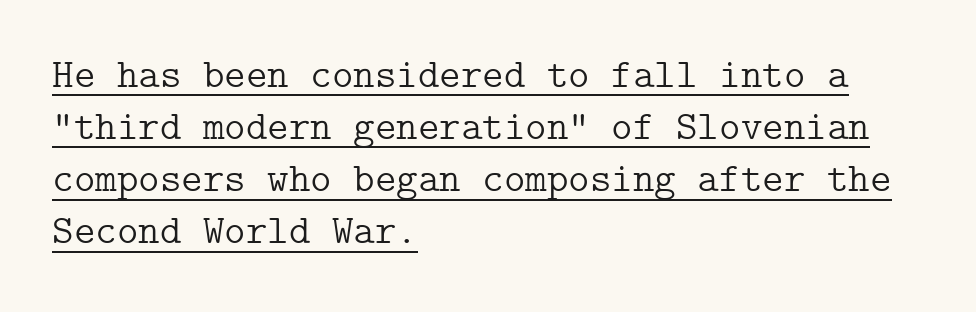
Q: Is the text bold? A: No.
Q: Is the text italic (slanted)? A: No, it is upright.
Q: Is the typeface a serif or a sans-serif typeface? A: Serif.
Q: Is the text underlined? A: Yes.
Q: How is the paragraph aligned? A: Left-aligned.
Q: Is the spacing between letters normal or unusually wide? A: Normal.
Q: Is the spacing between lines tight, normal or loose? A: Normal.
Q: Width (condensed, normal, or wide)? A: Normal.
Q: Stroke contrast? A: Low.
Q: x-height? A: Medium.
